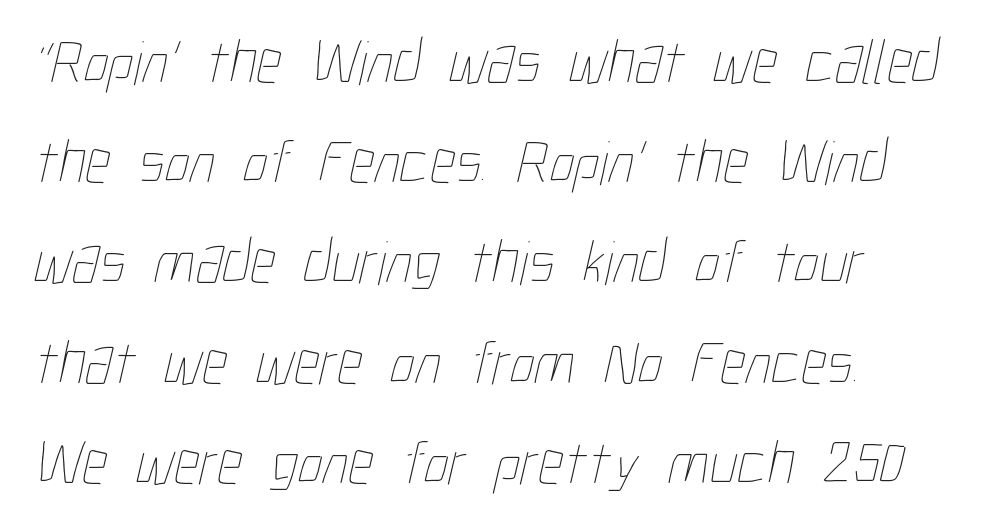
Q: Is the text bold? A: No.
Q: Is the text underlined? A: No.
Q: How is the paragraph aligned? A: Left-aligned.
Q: Is the spacing between letters normal or unusually wide? A: Normal.
Q: Is the spacing between lines tight, normal or loose? A: Normal.
Q: Width (condensed, normal, or wide)? A: Condensed.
Q: Stroke contrast? A: Low.
Q: x-height? A: Medium.
Q: Monospaced? A: No.
